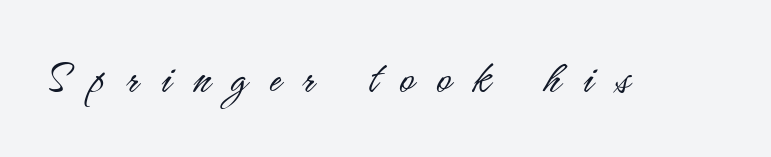
{"serif": "no", "bold": "no", "weight": "light", "width": "condensed", "stroke_contrast": "low", "x_height": "small", "monospaced": "no", "underline": "no", "letter_spacing": "wide", "letter_spacing_em": 0.45, "glyph_px": 49}
